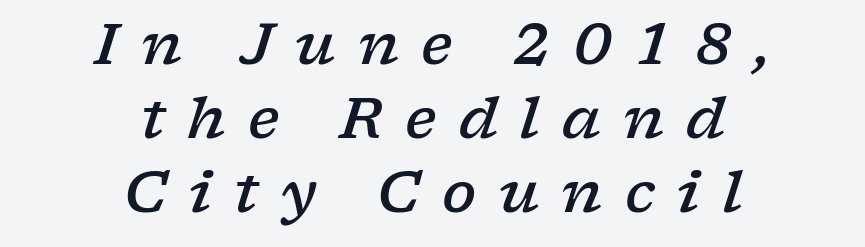
Q: Is the text bold? A: Semi-bold.
Q: Is the text italic (slanted)? A: Yes, it leans right by about 17 degrees.
Q: Is the typeface a serif or a sans-serif typeface? A: Serif.
Q: Is the text underlined? A: No.
Q: How is the paragraph aligned? A: Centered.
Q: Is the spacing between letters normal or unusually wide? A: Unusually wide.
Q: Is the spacing between lines tight, normal or loose? A: Normal.
Q: Width (condensed, normal, or wide)? A: Wide.
Q: Stroke contrast? A: Low.
Q: x-height? A: Medium.
Q: Monospaced? A: No.
